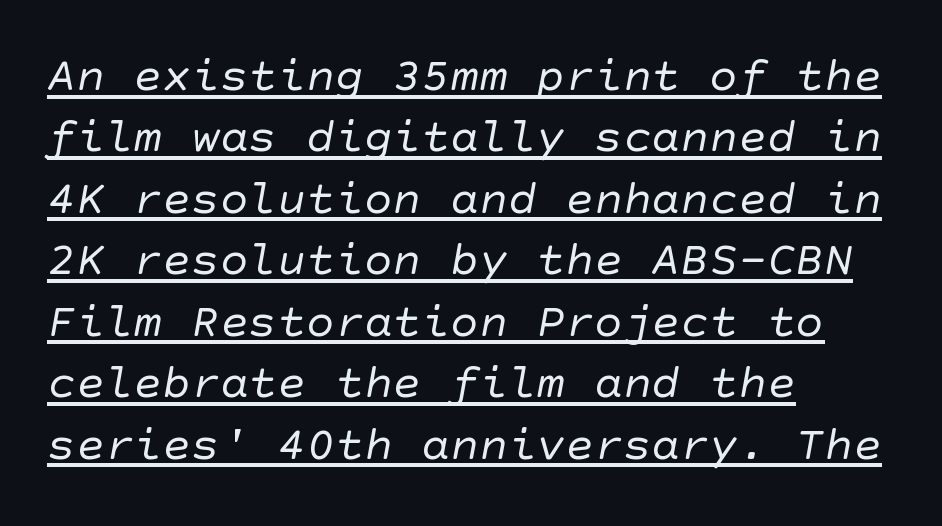
{"serif": "no", "bold": "no", "weight": "regular", "width": "normal", "stroke_contrast": "low", "x_height": "large", "underline": "yes", "align": "left", "line_spacing": "normal", "line_spacing_ratio": 1.28, "letter_spacing": "normal", "letter_spacing_em": 0.0, "glyph_px": 48}
